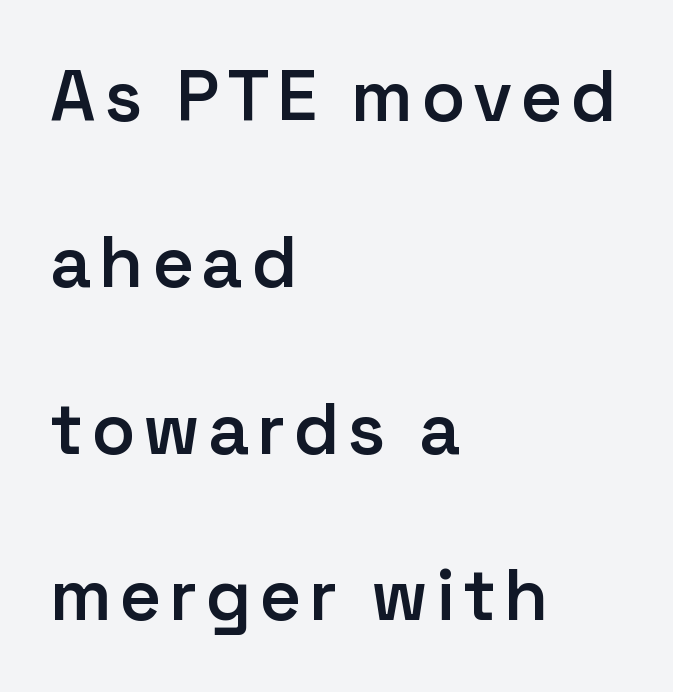
Q: Is the text bold? A: Semi-bold.
Q: Is the text italic (slanted)? A: No, it is upright.
Q: Is the typeface a serif or a sans-serif typeface? A: Sans-serif.
Q: Is the text underlined? A: No.
Q: How is the paragraph aligned? A: Left-aligned.
Q: Is the spacing between lines tight, normal or loose? A: Loose.
Q: Width (condensed, normal, or wide)? A: Normal.
Q: Stroke contrast? A: Low.
Q: x-height? A: Medium.
Q: Monospaced? A: No.
